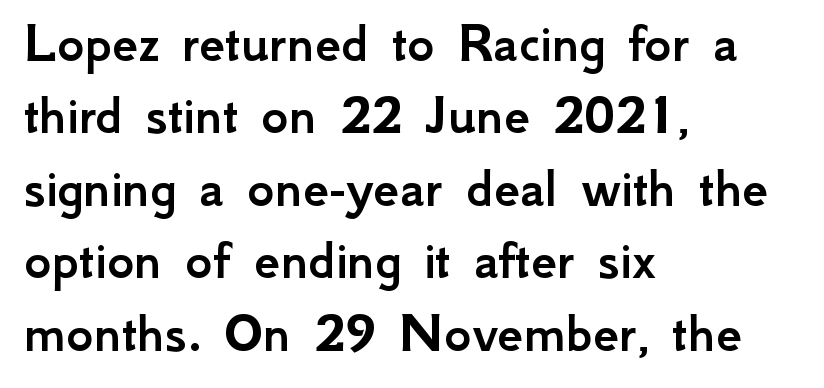
Is the letter spacing exaggerated? No — it looks like the ordinary default. Only glyphs here, with clear space below each row. Visually the block forms a straight wall on the left and a jagged coastline on the right. Character widths vary here, with narrow letters taking less room than wide ones. Characters remain perfectly vertical along every line. Typographically, this falls in the sans-serif category.
